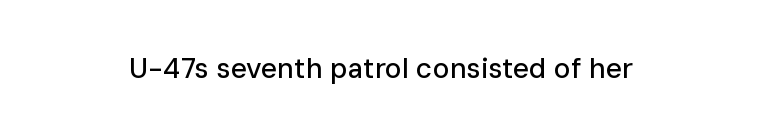
The image shows 28 px sans-serif type, upright; set normal letter spacing, not underlined; low stroke contrast and a medium x-height.
